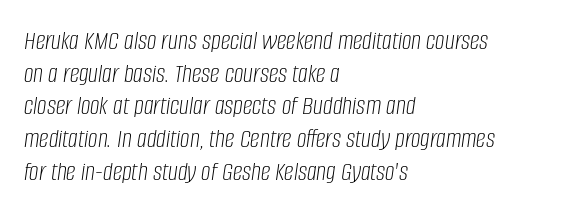
The image shows 27 px text type, italic (leaning right); set left-aligned, line spacing 1.21x, normal letter spacing, not underlined.
